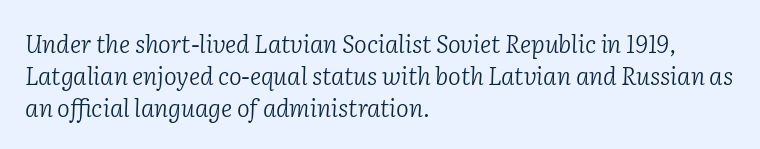
No chunkiness to these letters — they're not bold. Alignment: flush left. Has an underline been added? It has not. The passage shown leans; its letterforms are oblique. What stands out about the letter spacing? Nothing — it is the standard amount.
